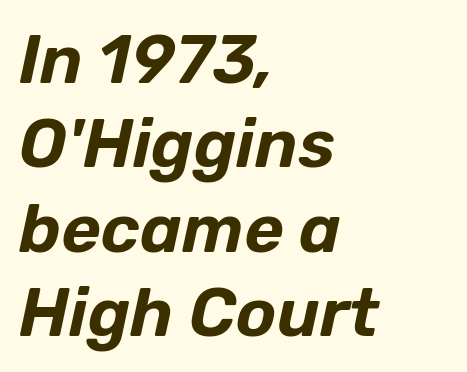
The whole block is typeset with a tilt. Character widths vary here, with narrow letters taking less room than wide ones. Rule under the text: the space is simply empty. The paragraph has a hard left edge and a soft right edge. The rendering keeps characters at their native spacing.
